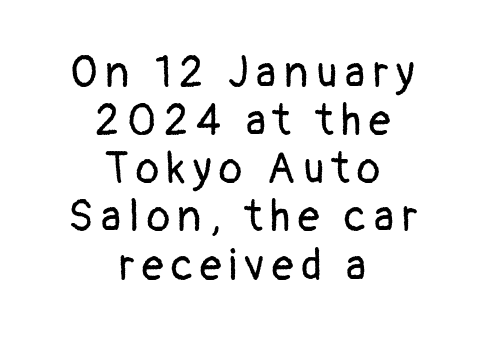
{"serif": "no", "italic": "no", "bold": "no", "weight": "regular", "width": "normal", "stroke_contrast": "low", "x_height": "medium", "monospaced": "no", "underline": "no", "align": "center", "line_spacing": "tight", "line_spacing_ratio": 1.12, "glyph_px": 43}
